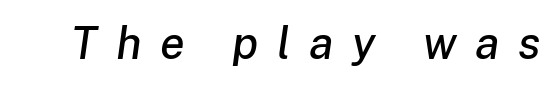
This sample uses an oblique cut, with every glyph tilted off the vertical. Honestly, there is no underline to notice here at all. Here the glyphs are tracked loosely, breaking word shapes into spaced letters. Proportional: the letters do not fall into vertical columns.
